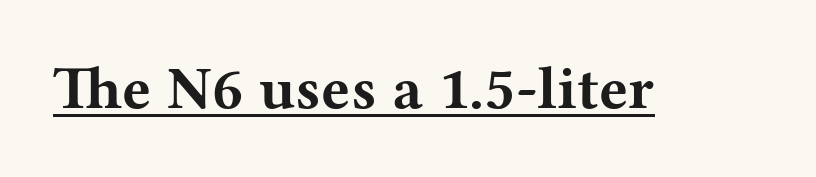
The image shows 61 px bold, wide serif type, upright; set normal letter spacing, underlined; medium stroke contrast and a medium x-height.
